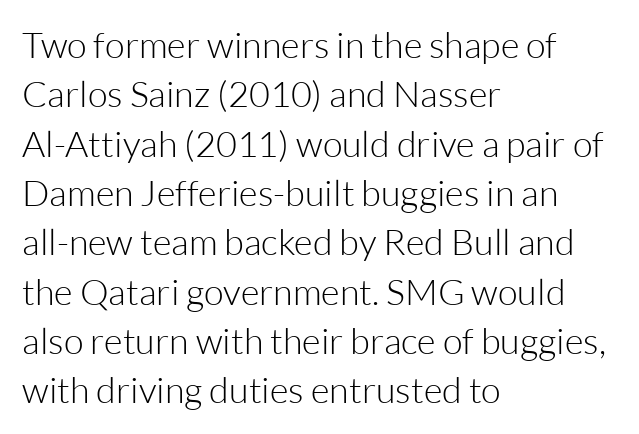
The image shows 36 px light sans-serif type, upright; set left-aligned, normal line spacing (1.37x), normal letter spacing, not underlined; low stroke contrast and a medium x-height.
